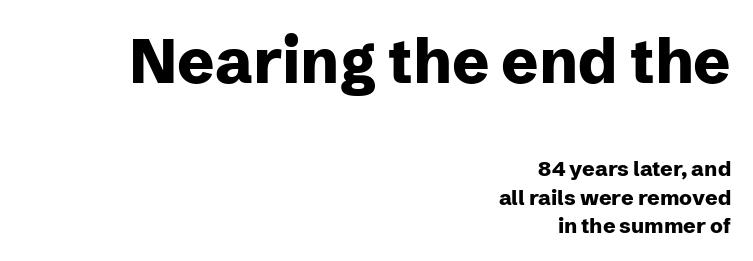
The image shows 62 px heavy sans-serif type, upright; set right-aligned, normal line spacing (1.35x), normal letter spacing, not underlined; the first (top) block is 2.95x larger; low stroke contrast and a medium x-height.
